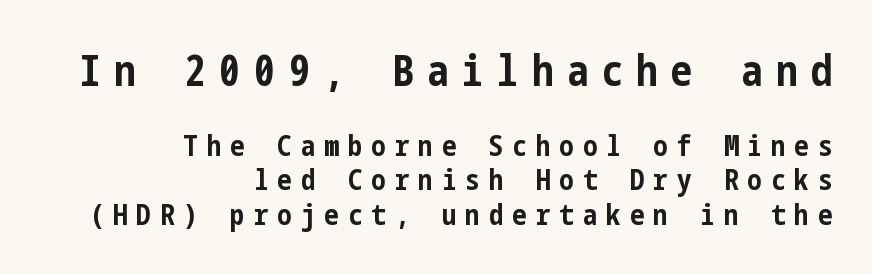
The image shows 43 px bold, condensed sans-serif type, upright; set right-aligned, line spacing 1.18x, unusually wide letter spacing (+0.31 em), not underlined; the first (top) block is 1.48x larger; low stroke contrast and a medium x-height.
